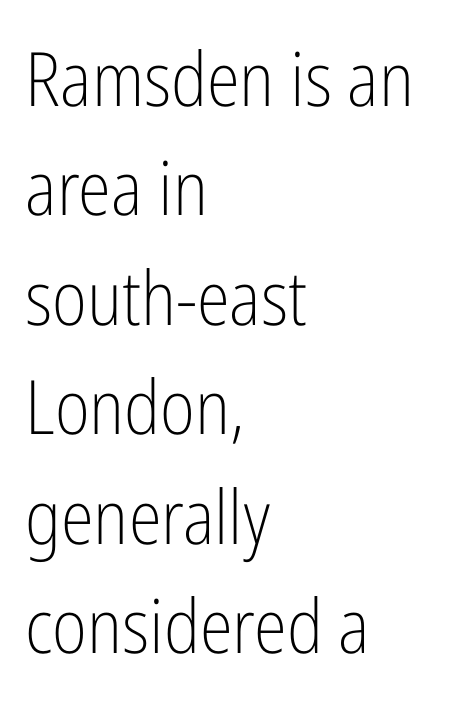
The image shows 75 px light, condensed sans-serif type, upright; set left-aligned, normal line spacing (1.46x), normal letter spacing, not underlined; low stroke contrast and a medium x-height.
